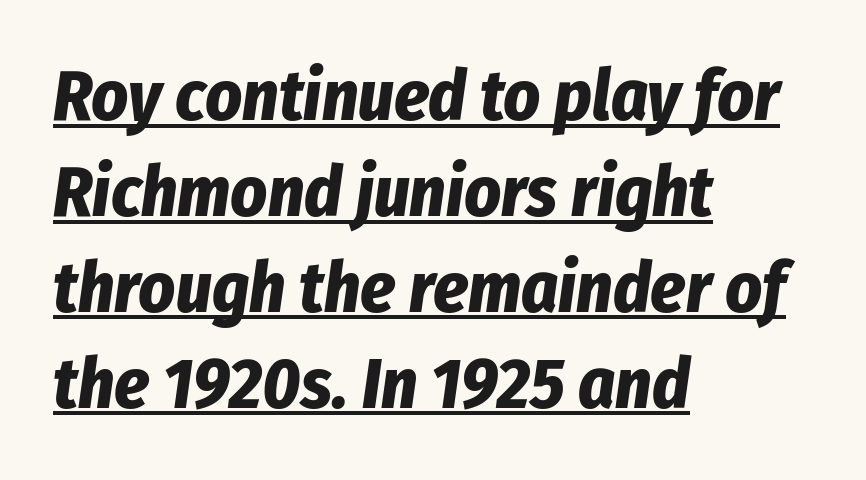
Proportional: the letters do not fall into vertical columns. Nobody touched the tracking dial on this one. Notice how the stems are inclined rather than vertical — that's the hallmark of italics. Line beginnings align vertically; line endings do not. Does the weight exceed regular? Yes, all the way to bold.
